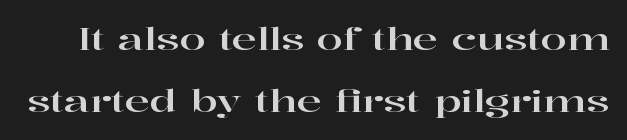
Q: Is the text italic (slanted)? A: No, it is upright.
Q: Is the typeface a serif or a sans-serif typeface? A: Serif.
Q: Is the text underlined? A: No.
Q: Is the spacing between letters normal or unusually wide? A: Normal.
Q: Is the spacing between lines tight, normal or loose? A: Loose.
Q: Width (condensed, normal, or wide)? A: Wide.
Q: Stroke contrast? A: High.
Q: x-height? A: Medium.
Q: Monospaced? A: No.
